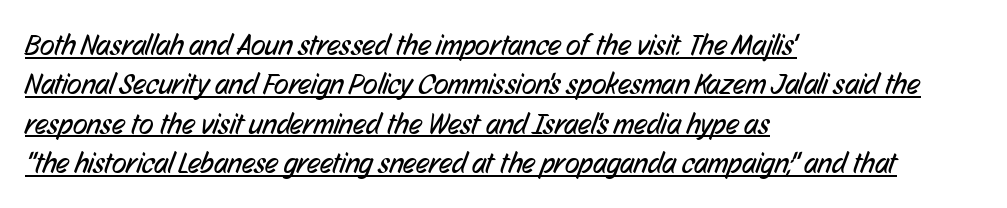
Q: Is the text bold? A: No.
Q: Is the typeface a serif or a sans-serif typeface? A: Sans-serif.
Q: Is the text underlined? A: Yes.
Q: How is the paragraph aligned? A: Left-aligned.
Q: Is the spacing between letters normal or unusually wide? A: Normal.
Q: Is the spacing between lines tight, normal or loose? A: Normal.
Q: Width (condensed, normal, or wide)? A: Condensed.
Q: Stroke contrast? A: Low.
Q: x-height? A: Medium.
Q: Monospaced? A: No.
